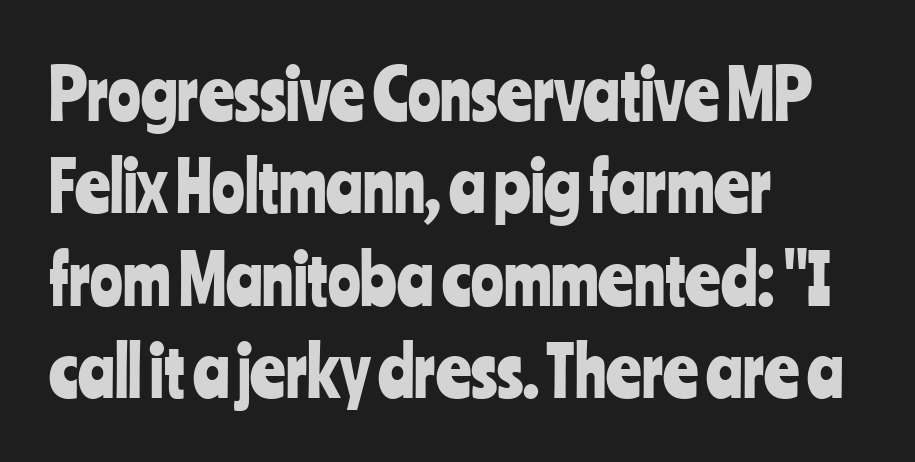
{"serif": "no", "italic": "no", "width": "condensed", "stroke_contrast": "low", "x_height": "medium", "monospaced": "no", "underline": "no", "align": "left", "line_spacing": "normal", "line_spacing_ratio": 1.36, "letter_spacing": "normal", "letter_spacing_em": 0.0, "glyph_px": 68}
